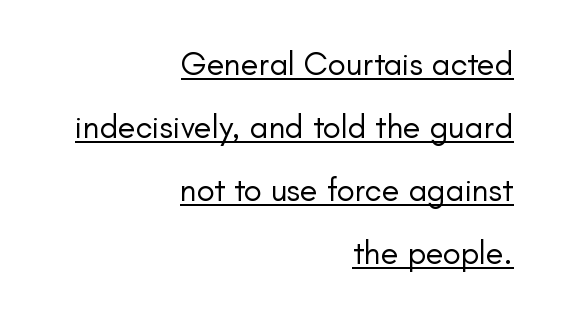
Tracking value appears to be zero — textbook default spacing. Decoration check: the copy is underlined. Is this a fixed-width face? No — the glyphs have proportional, varying widths. The typeface has the unassuming heft of standard copy or less. Italic: no, the glyphs are upright roman. This is sans-serif lettering, the kind often seen on screens and signage.
